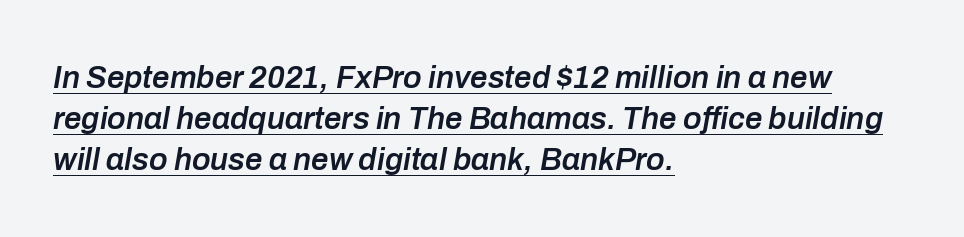
{"italic": "yes", "lean": "right", "slant_degrees": 10, "bold": "semi", "weight": "semibold", "width": "normal", "stroke_contrast": "low", "x_height": "medium", "monospaced": "no", "underline": "yes", "align": "left", "line_spacing": "normal", "line_spacing_ratio": 1.33, "letter_spacing": "normal", "letter_spacing_em": 0.0, "glyph_px": 31}
